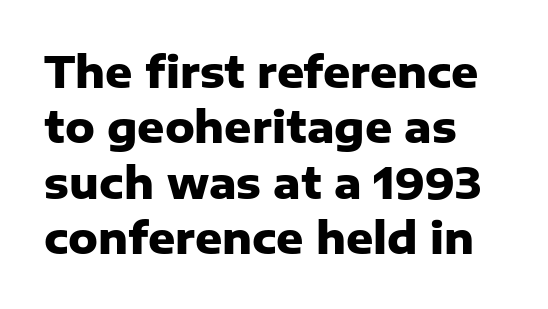
The image shows 42 px heavy sans-serif type, upright; set left-aligned, normal line spacing (1.32x), normal letter spacing, not underlined; low stroke contrast and a medium x-height.
